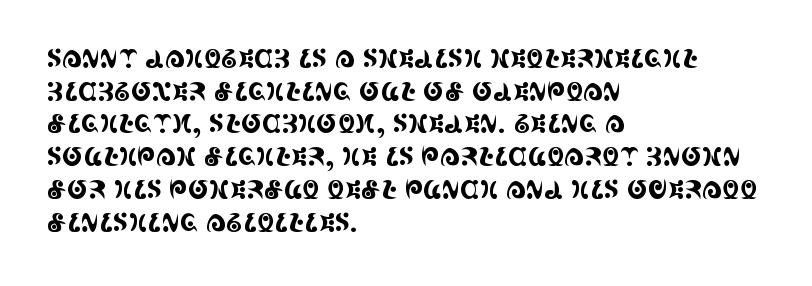
The image shows 25 px text type, upright; set left-aligned, normal line spacing (1.31x), normal letter spacing, not underlined.
